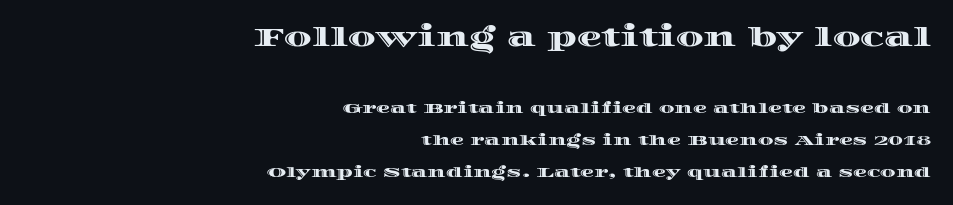
The image shows 25 px text type, upright; set right-aligned, loose line spacing (2.29x), normal letter spacing, not underlined; the first (top) block is 1.79x larger.
